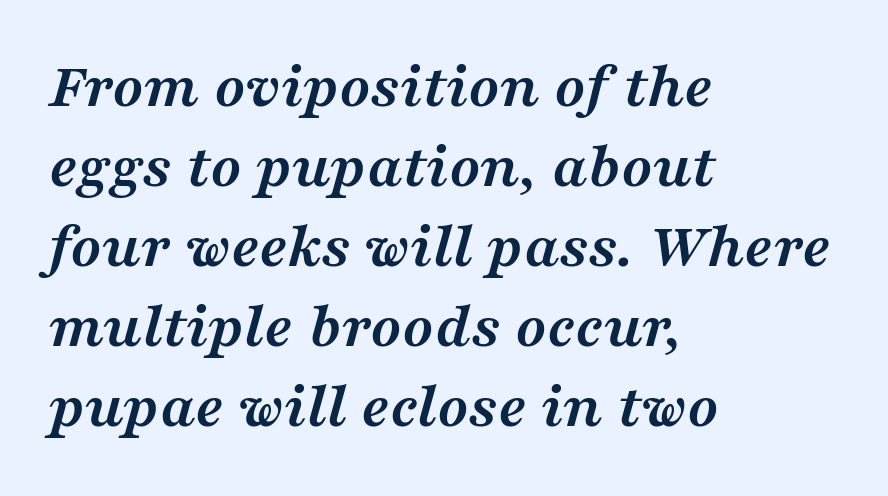
Q: Is the text bold? A: Yes.
Q: Is the text italic (slanted)? A: Yes, it leans right by about 16 degrees.
Q: Is the typeface a serif or a sans-serif typeface? A: Serif.
Q: Is the text underlined? A: No.
Q: How is the paragraph aligned? A: Left-aligned.
Q: Is the spacing between letters normal or unusually wide? A: Normal.
Q: Is the spacing between lines tight, normal or loose? A: Normal.
Q: Width (condensed, normal, or wide)? A: Wide.
Q: Stroke contrast? A: Medium.
Q: x-height? A: Medium.
Q: Monospaced? A: No.
